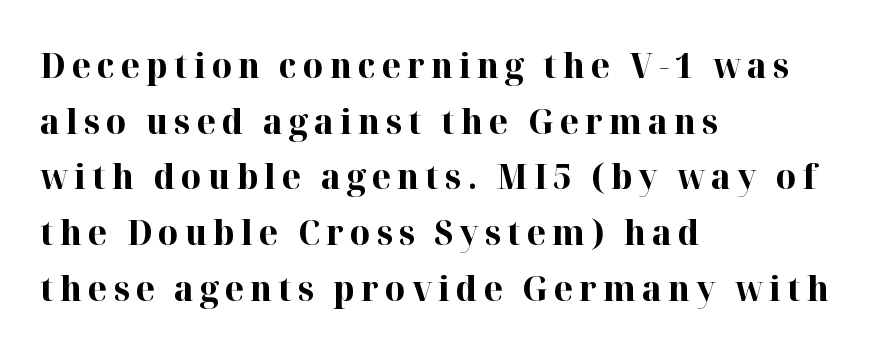
Q: Is the text bold? A: Yes.
Q: Is the text italic (slanted)? A: No, it is upright.
Q: Is the typeface a serif or a sans-serif typeface? A: Serif.
Q: Is the text underlined? A: No.
Q: How is the paragraph aligned? A: Left-aligned.
Q: Is the spacing between lines tight, normal or loose? A: Normal.
Q: Width (condensed, normal, or wide)? A: Normal.
Q: Stroke contrast? A: High.
Q: x-height? A: Medium.
Q: Monospaced? A: No.
